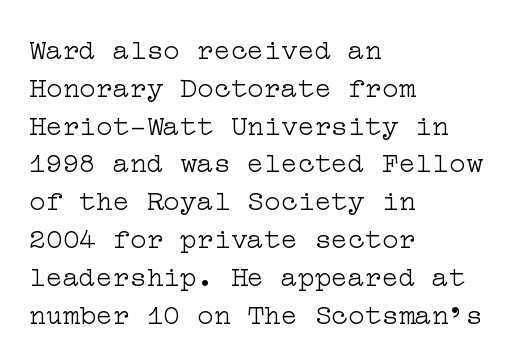
The image shows 28 px light, wide serif type, upright; set left-aligned, normal line spacing (1.35x), normal letter spacing, not underlined; low stroke contrast and a medium x-height.
